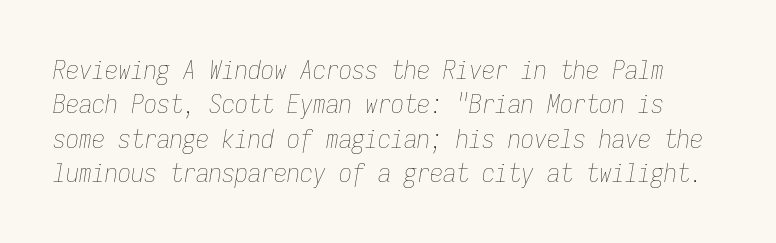
Q: Is the text bold? A: No.
Q: Is the text italic (slanted)? A: Yes, it leans right by about 9 degrees.
Q: Is the text underlined? A: No.
Q: Is the spacing between letters normal or unusually wide? A: Normal.
Q: Is the spacing between lines tight, normal or loose? A: Normal.
